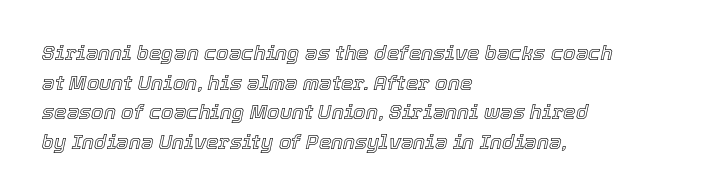
Plain, unruled lines of type. This sample keeps an unexceptional amount of space between lines. You can tell it's italic because the verticals aren't actually vertical. Caption: multi-line text, flush left, ragged right.
